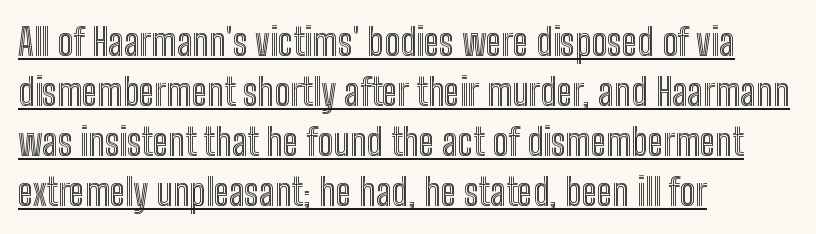
Q: Is the text italic (slanted)? A: No, it is upright.
Q: Is the text underlined? A: Yes.
Q: How is the paragraph aligned? A: Left-aligned.
Q: Is the spacing between letters normal or unusually wide? A: Normal.
Q: Is the spacing between lines tight, normal or loose? A: Normal.
Q: Width (condensed, normal, or wide)? A: Condensed.
Q: x-height? A: Medium.
Q: Monospaced? A: No.
